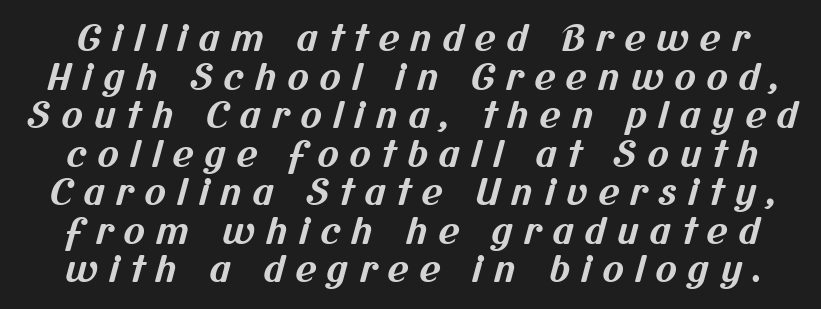
{"serif": "no", "bold": "yes", "weight": "bold", "width": "normal", "stroke_contrast": "medium", "x_height": "medium", "monospaced": "no", "underline": "no", "line_spacing": "tight", "line_spacing_ratio": 1.07, "letter_spacing": "wide", "letter_spacing_em": 0.3, "glyph_px": 36}
